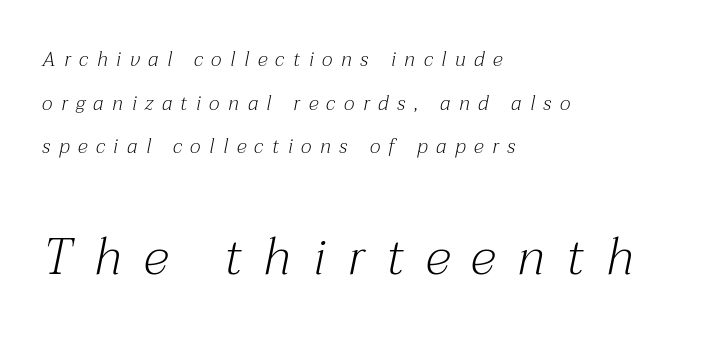
Q: Is the text bold? A: No.
Q: Is the text italic (slanted)? A: Yes, it leans right by about 12 degrees.
Q: Is the typeface a serif or a sans-serif typeface? A: Serif.
Q: Is the text underlined? A: No.
Q: How is the paragraph aligned? A: Left-aligned.
Q: Is the spacing between letters normal or unusually wide? A: Unusually wide.
Q: Is the spacing between lines tight, normal or loose? A: Loose.
Q: Which block of text is set in a larger size, the first (top) or the second (bottom)? A: The second (bottom) one.
Q: Width (condensed, normal, or wide)? A: Normal.
Q: Stroke contrast? A: Medium.
Q: x-height? A: Medium.
Q: Monospaced? A: No.
